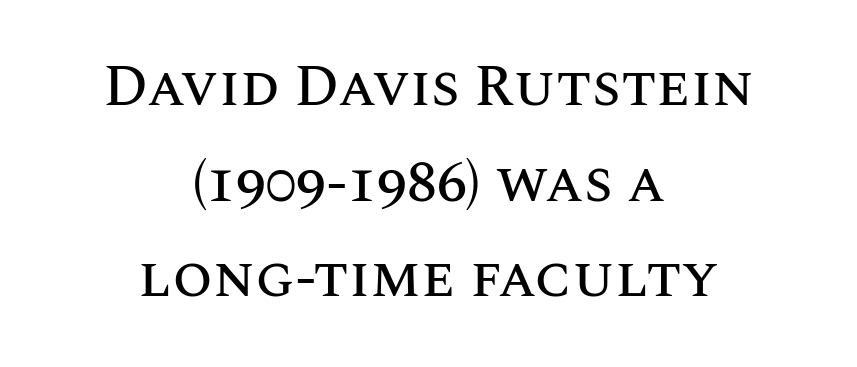
The image shows 58 px text type, upright; set centered, normal line spacing (1.65x), normal letter spacing, not underlined; medium stroke contrast and a large x-height.
